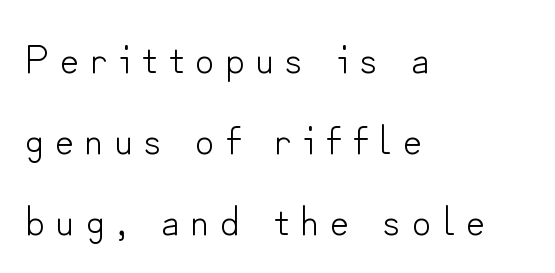
Interline gaps are noticeably wide in this sample. Underline: absent. Are there feet on the stems? There aren't — it's a sans. Horizontal alignment here is leftward, the default for most running prose.
